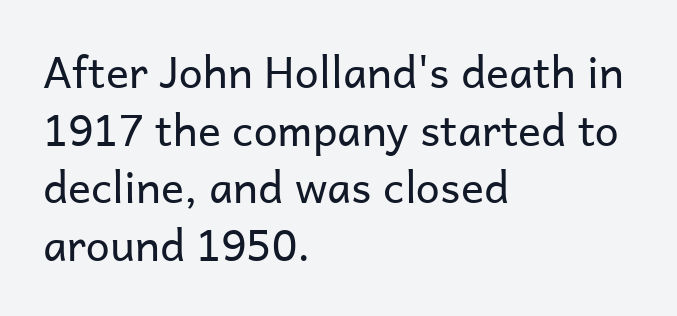
The image shows 43 px regular-weight sans-serif type, upright; set left-aligned, normal line spacing (1.34x), normal letter spacing, not underlined; low stroke contrast and a medium x-height.
